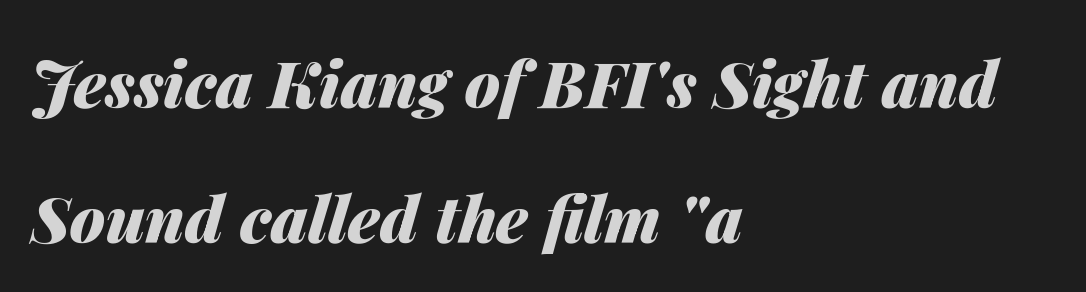
Q: Is the text bold? A: Yes.
Q: Is the text italic (slanted)? A: Yes, it leans right by about 14 degrees.
Q: Is the text underlined? A: No.
Q: How is the paragraph aligned? A: Left-aligned.
Q: Is the spacing between letters normal or unusually wide? A: Normal.
Q: Is the spacing between lines tight, normal or loose? A: Loose.
Q: Width (condensed, normal, or wide)? A: Normal.
Q: Stroke contrast? A: Medium.
Q: x-height? A: Medium.
Q: Monospaced? A: No.
